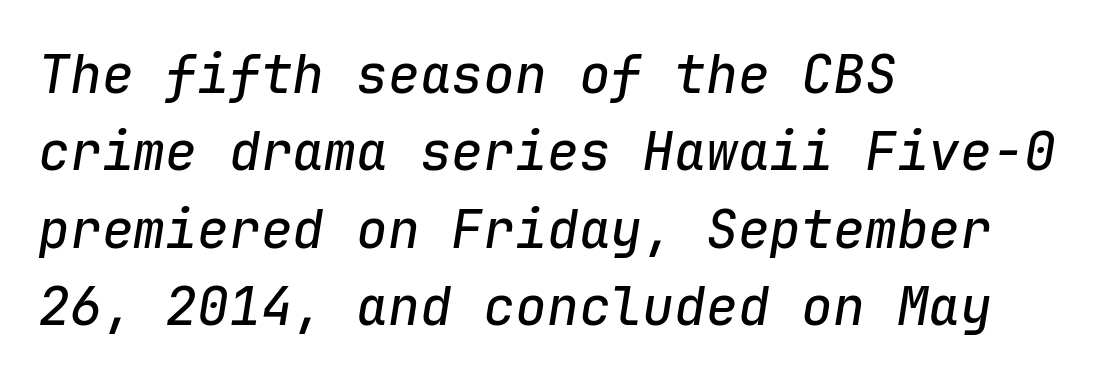
Q: Is the text italic (slanted)? A: Yes, it leans right by about 9 degrees.
Q: Is the text underlined? A: No.
Q: How is the paragraph aligned? A: Left-aligned.
Q: Is the spacing between letters normal or unusually wide? A: Normal.
Q: Is the spacing between lines tight, normal or loose? A: Normal.
Q: Width (condensed, normal, or wide)? A: Normal.
Q: Stroke contrast? A: Low.
Q: x-height? A: Medium.
Q: Monospaced? A: Yes.
